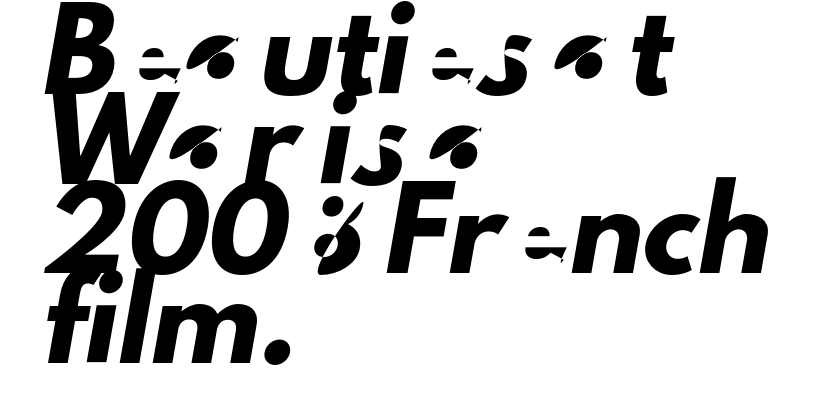
{"serif": "no", "width": "normal", "stroke_contrast": "low", "x_height": "small", "monospaced": "no", "underline": "no", "align": "left", "line_spacing_ratio": 1.21, "letter_spacing": "normal", "letter_spacing_em": 0.0, "glyph_px": 74}
